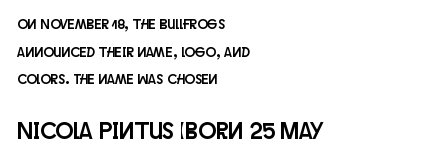
Q: Is the text italic (slanted)? A: No, it is upright.
Q: Is the text underlined? A: No.
Q: How is the paragraph aligned? A: Left-aligned.
Q: Is the spacing between letters normal or unusually wide? A: Normal.
Q: Is the spacing between lines tight, normal or loose? A: Loose.
Q: Which block of text is set in a larger size, the first (top) or the second (bottom)? A: The second (bottom) one.
